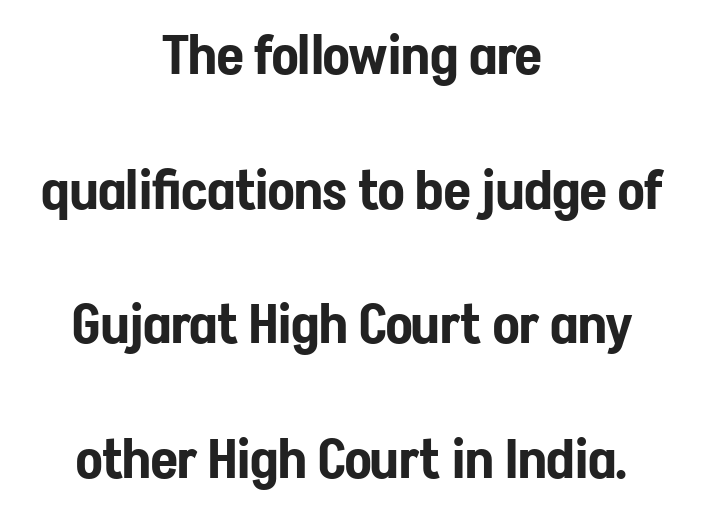
{"serif": "no", "italic": "no", "width": "condensed", "stroke_contrast": "low", "x_height": "medium", "monospaced": "no", "underline": "no", "align": "center", "line_spacing": "loose", "line_spacing_ratio": 2.45, "letter_spacing": "normal", "letter_spacing_em": 0.0, "glyph_px": 55}
